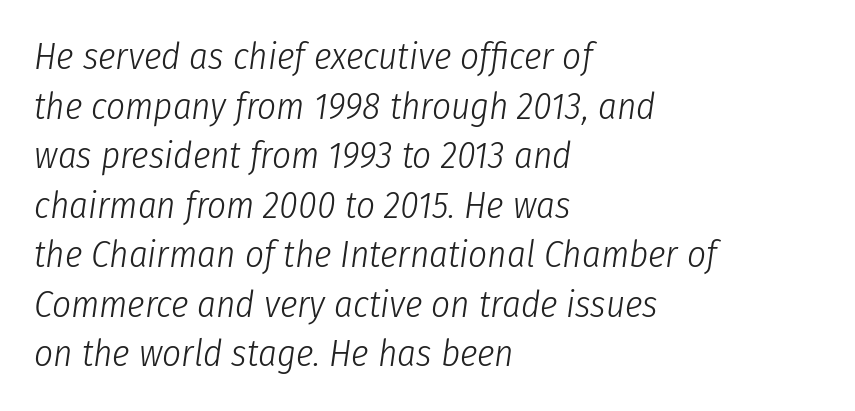
{"italic": "yes", "lean": "right", "slant_degrees": 8, "bold": "no", "weight": "light", "width": "condensed", "stroke_contrast": "low", "x_height": "medium", "monospaced": "no", "underline": "no", "align": "left", "line_spacing": "normal", "line_spacing_ratio": 1.34, "letter_spacing": "normal", "letter_spacing_em": 0.0, "glyph_px": 37}
